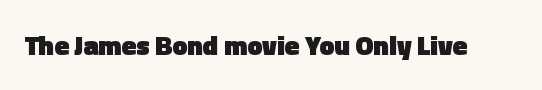
What stands out about the letter spacing? Nothing — it is the standard amount. No italicization has been applied; the sample stays upright. The gap between lines stays unmarked. Thick stems and heavy bowls — unmistakably bold.
